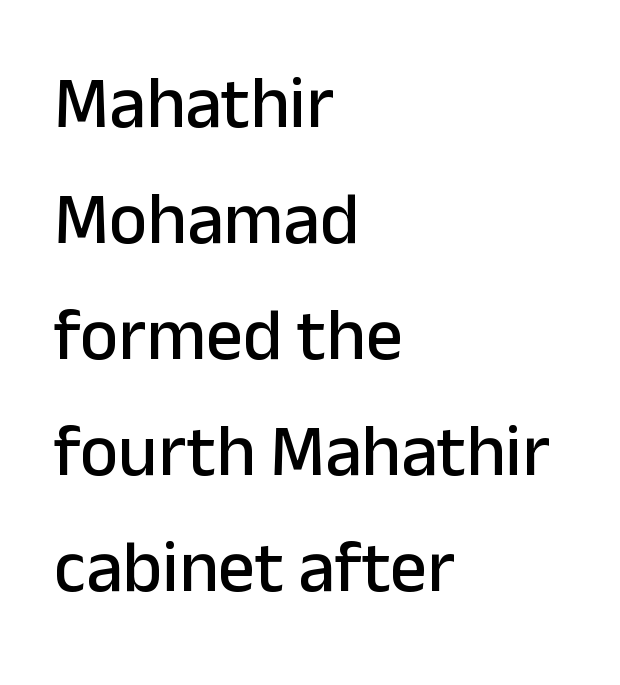
The image shows 73 px sans-serif type, upright; set left-aligned, normal line spacing (1.59x), normal letter spacing, not underlined; low stroke contrast and a medium x-height.
